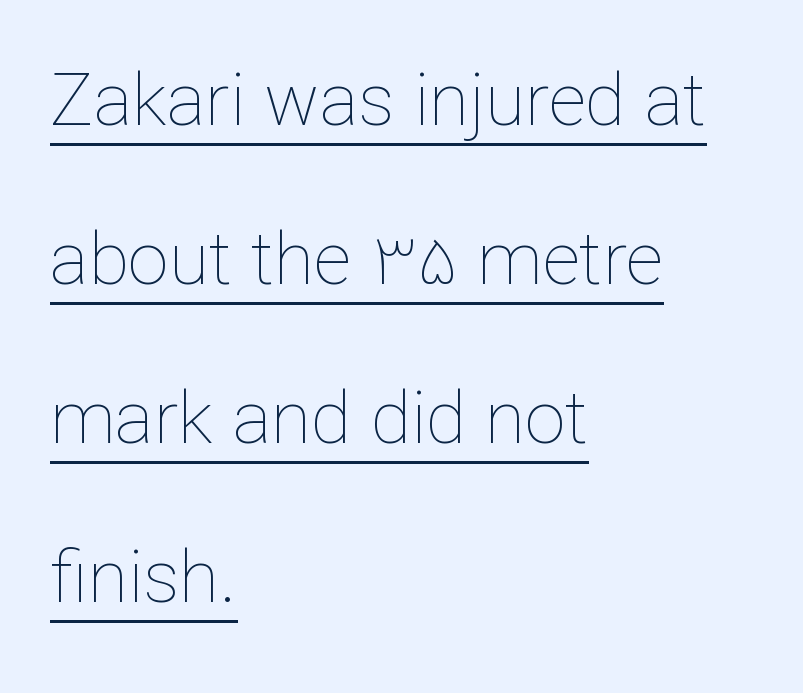
{"italic": "no", "bold": "no", "weight": "thin", "width": "normal", "stroke_contrast": "low", "x_height": "medium", "monospaced": "no", "underline": "yes", "align": "left", "line_spacing": "loose", "line_spacing_ratio": 2.18, "letter_spacing": "normal", "letter_spacing_em": 0.0, "glyph_px": 73}
